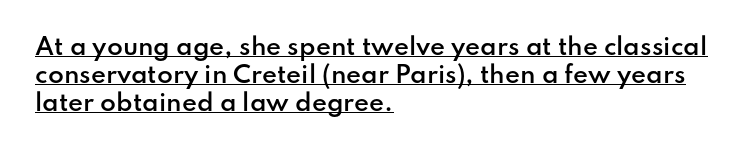
{"italic": "no", "bold": "semi", "underline": "yes", "align": "left", "line_spacing_ratio": 1.22, "letter_spacing": "normal", "letter_spacing_em": 0.0, "glyph_px": 23}
